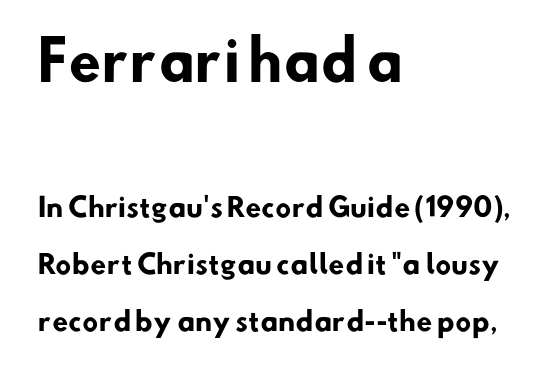
Q: Is the text bold? A: Yes.
Q: Is the typeface a serif or a sans-serif typeface? A: Sans-serif.
Q: Is the text underlined? A: No.
Q: How is the paragraph aligned? A: Left-aligned.
Q: Is the spacing between letters normal or unusually wide? A: Normal.
Q: Is the spacing between lines tight, normal or loose? A: Loose.
Q: Which block of text is set in a larger size, the first (top) or the second (bottom)? A: The first (top) one.
Q: Width (condensed, normal, or wide)? A: Normal.
Q: Stroke contrast? A: Low.
Q: x-height? A: Small.
Q: Monospaced? A: No.
